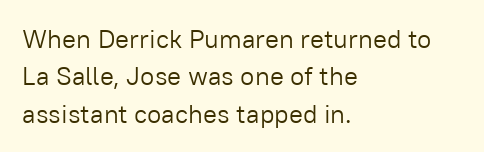
The image shows 26 px text type, upright; set left-aligned, normal line spacing (1.44x), normal letter spacing, not underlined.
